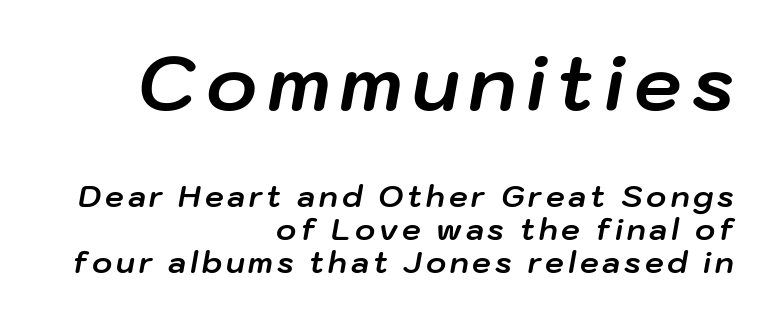
The image shows 76 px bold type, italic (leaning right); set right-aligned, tight line spacing (1.1x), not underlined; the first (top) block is 2.53x larger; low stroke contrast and a medium x-height.
